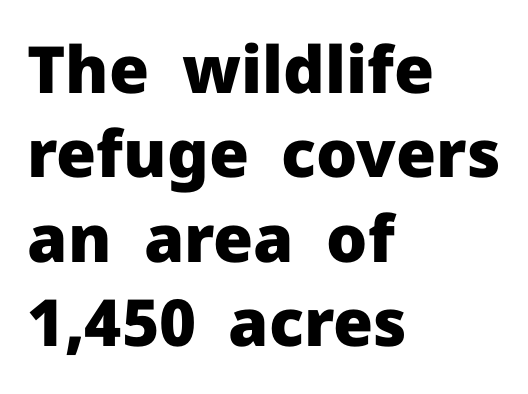
{"serif": "no", "italic": "no", "bold": "yes", "weight": "heavy", "width": "normal", "stroke_contrast": "low", "x_height": "medium", "monospaced": "no", "underline": "no", "align": "left", "line_spacing": "normal", "line_spacing_ratio": 1.3, "letter_spacing": "normal", "letter_spacing_em": 0.0, "glyph_px": 65}
